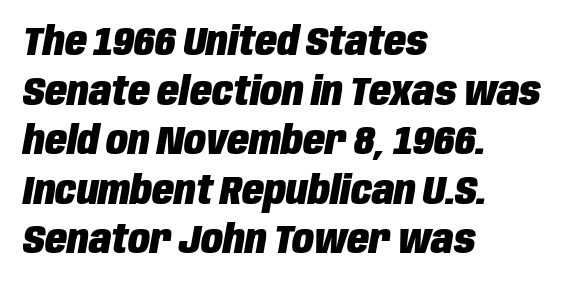
Between one letter and the next there's only the usual sliver of space. The passage shown is not underscored anywhere. The specimen reads as italic at a glance. Stroke thickness is high; the sample reads as a true bold. Do the characters align in a grid? No, the font is proportional. A classic flush-left, rag-right setting is used for this passage.
